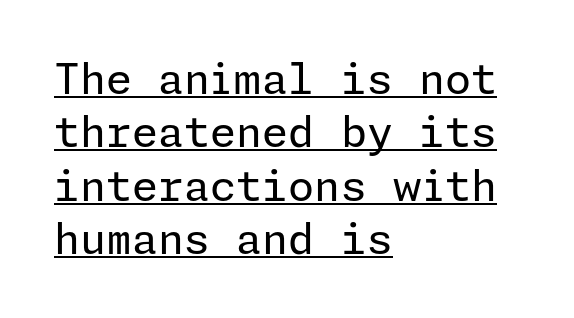
The image shows 42 px regular-weight sans-serif type, upright; set left-aligned, normal line spacing (1.27x), normal letter spacing, underlined; low stroke contrast and a medium x-height.
